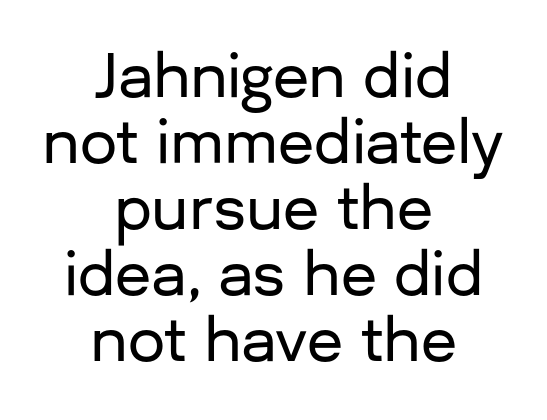
The image shows 59 px sans-serif type, upright; set centered, tight line spacing (1.12x), normal letter spacing, not underlined; low stroke contrast and a medium x-height.
